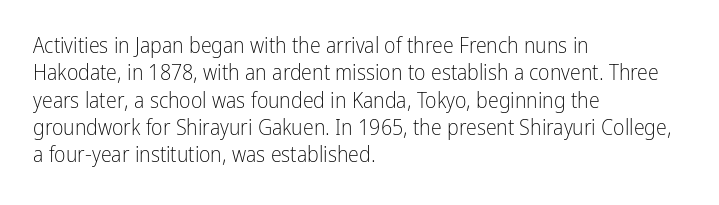
The image shows 22 px text type, upright; set left-aligned, line spacing 1.24x, normal letter spacing, not underlined.
